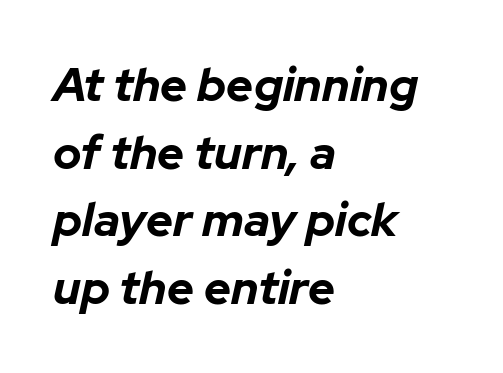
Q: Is the text bold? A: Yes.
Q: Is the text italic (slanted)? A: Yes, it leans right by about 12 degrees.
Q: Is the text underlined? A: No.
Q: How is the paragraph aligned? A: Left-aligned.
Q: Is the spacing between letters normal or unusually wide? A: Normal.
Q: Is the spacing between lines tight, normal or loose? A: Normal.
Q: Width (condensed, normal, or wide)? A: Normal.
Q: Stroke contrast? A: Low.
Q: x-height? A: Medium.
Q: Monospaced? A: No.
